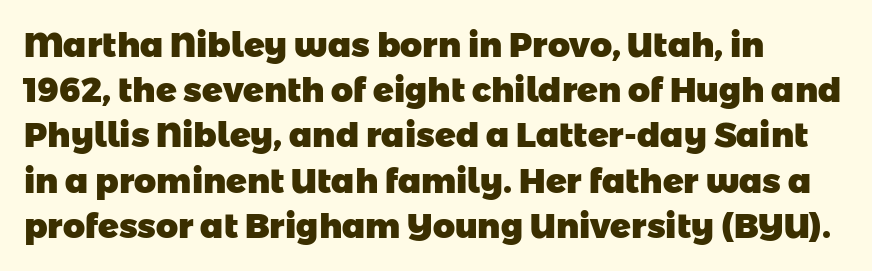
Compared with an ordinary text face, these strokes are far heavier — a full bold. The leading is moderate, giving the passage an even texture. Letterform terminals end flat and unadorned throughout the passage. Leftover space on each line is placed entirely after the last word. Each letter keeps its own natural width here, so spacing adapts to shape.
